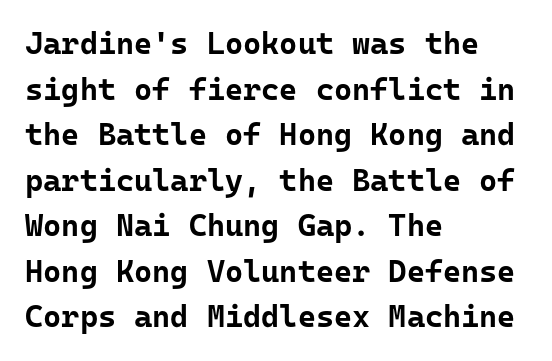
Q: Is the text bold? A: Yes.
Q: Is the text italic (slanted)? A: No, it is upright.
Q: Is the typeface a serif or a sans-serif typeface? A: Sans-serif.
Q: Is the text underlined? A: No.
Q: How is the paragraph aligned? A: Left-aligned.
Q: Is the spacing between letters normal or unusually wide? A: Normal.
Q: Is the spacing between lines tight, normal or loose? A: Normal.
Q: Width (condensed, normal, or wide)? A: Normal.
Q: Stroke contrast? A: Low.
Q: x-height? A: Medium.
